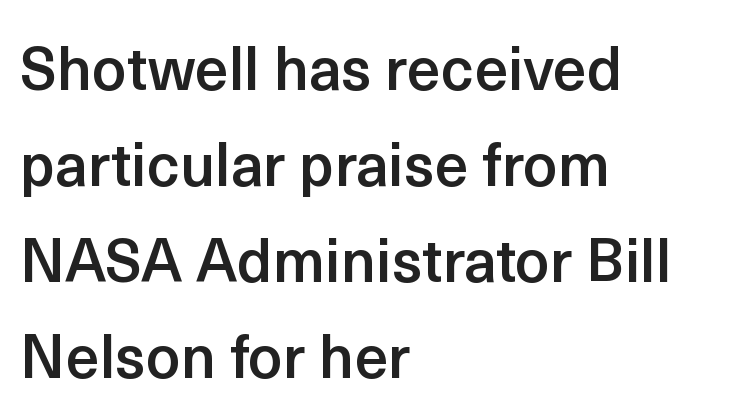
Q: Is the text bold? A: Semi-bold.
Q: Is the text italic (slanted)? A: No, it is upright.
Q: Is the typeface a serif or a sans-serif typeface? A: Sans-serif.
Q: Is the text underlined? A: No.
Q: How is the paragraph aligned? A: Left-aligned.
Q: Is the spacing between letters normal or unusually wide? A: Normal.
Q: Is the spacing between lines tight, normal or loose? A: Normal.
Q: Width (condensed, normal, or wide)? A: Normal.
Q: x-height? A: Medium.
Q: Monospaced? A: No.
